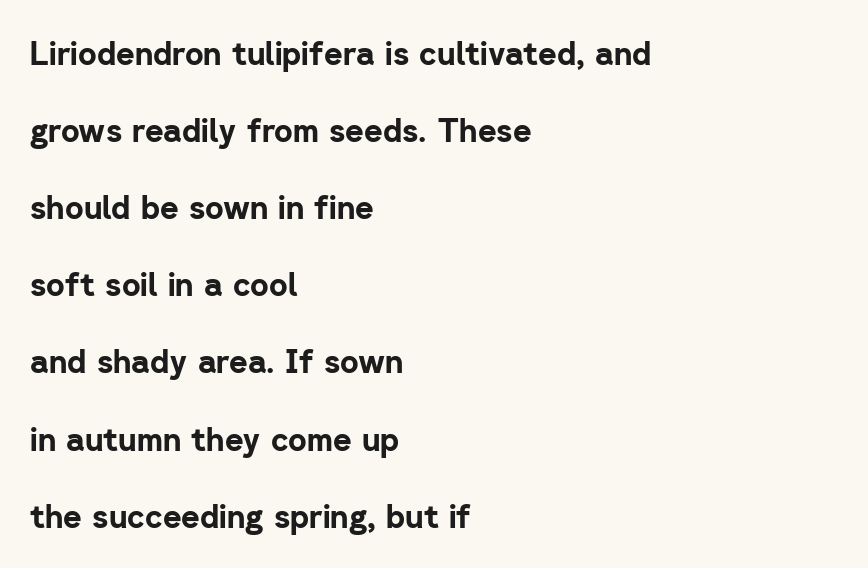
Q: Is the text bold? A: Yes.
Q: Is the text italic (slanted)? A: No, it is upright.
Q: Is the typeface a serif or a sans-serif typeface? A: Sans-serif.
Q: Is the text underlined? A: No.
Q: How is the paragraph aligned? A: Left-aligned.
Q: Is the spacing between letters normal or unusually wide? A: Normal.
Q: Is the spacing between lines tight, normal or loose? A: Loose.
Q: Width (condensed, normal, or wide)? A: Normal.
Q: Stroke contrast? A: Low.
Q: x-height? A: Medium.
Q: Monospaced? A: No.
